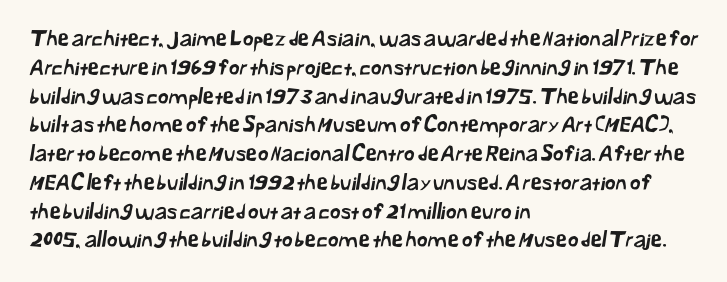
{"underline": "no", "align": "left", "line_spacing": "normal", "line_spacing_ratio": 1.37, "letter_spacing": "normal", "letter_spacing_em": 0.0, "glyph_px": 21}
